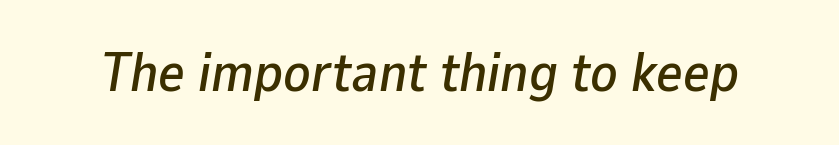
Q: Is the text italic (slanted)? A: Yes, it leans right by about 9 degrees.
Q: Is the text underlined? A: No.
Q: Is the spacing between letters normal or unusually wide? A: Normal.
Q: Width (condensed, normal, or wide)? A: Normal.
Q: Stroke contrast? A: Low.
Q: x-height? A: Medium.
Q: Monospaced? A: No.
